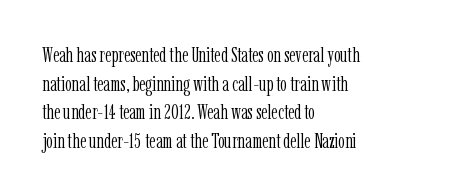
The image shows 21 px text type, upright; set left-aligned, normal line spacing (1.36x), normal letter spacing, not underlined.
